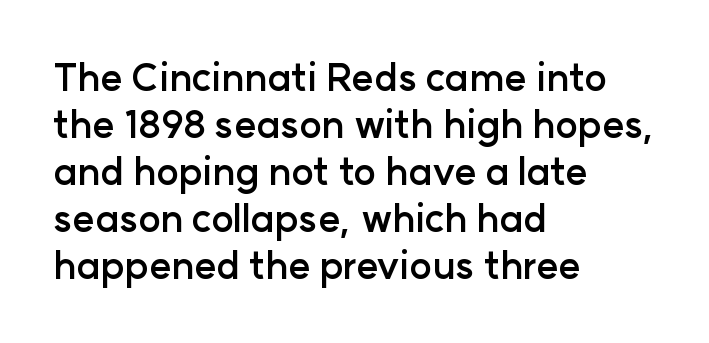
{"serif": "no", "italic": "no", "bold": "yes", "weight": "semibold", "width": "normal", "stroke_contrast": "low", "x_height": "medium", "monospaced": "no", "underline": "no", "align": "left", "line_spacing_ratio": 1.24, "letter_spacing": "normal", "letter_spacing_em": 0.0, "glyph_px": 38}
